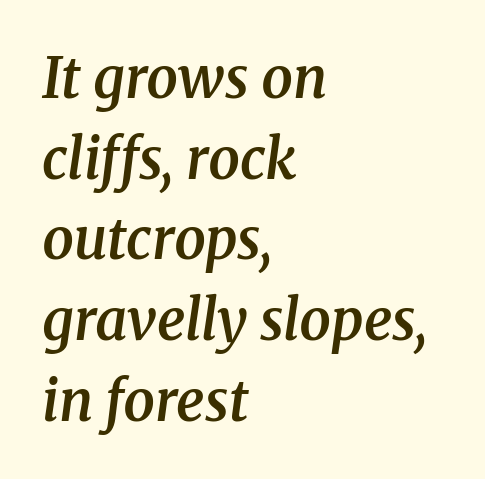
Q: Is the text bold? A: Semi-bold.
Q: Is the text italic (slanted)? A: Yes, it leans right by about 8 degrees.
Q: Is the typeface a serif or a sans-serif typeface? A: Serif.
Q: Is the text underlined? A: No.
Q: How is the paragraph aligned? A: Left-aligned.
Q: Is the spacing between letters normal or unusually wide? A: Normal.
Q: Is the spacing between lines tight, normal or loose? A: Normal.
Q: Width (condensed, normal, or wide)? A: Normal.
Q: Stroke contrast? A: Medium.
Q: x-height? A: Medium.
Q: Monospaced? A: No.
